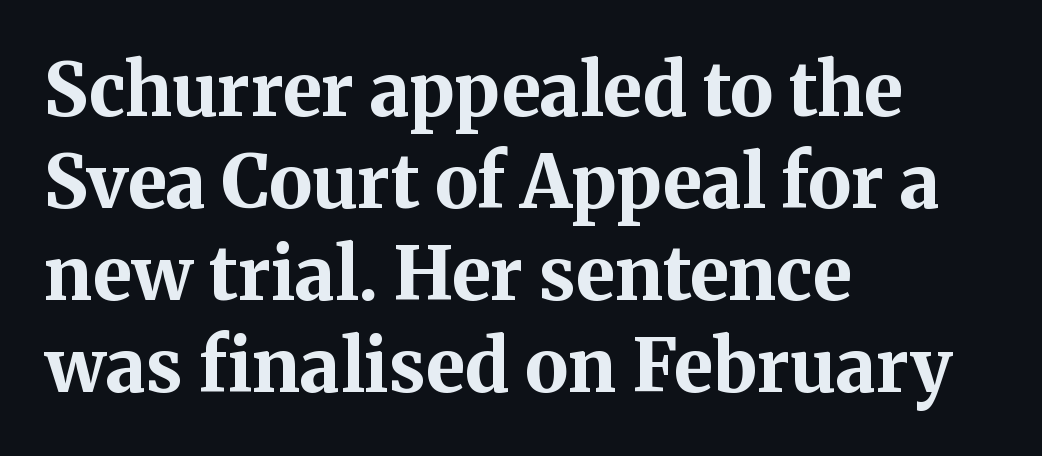
{"serif": "yes", "italic": "no", "bold": "yes", "weight": "bold", "width": "normal", "stroke_contrast": "medium", "x_height": "medium", "monospaced": "no", "underline": "no", "align": "left", "line_spacing": "normal", "line_spacing_ratio": 1.26, "letter_spacing": "normal", "letter_spacing_em": 0.0, "glyph_px": 73}
